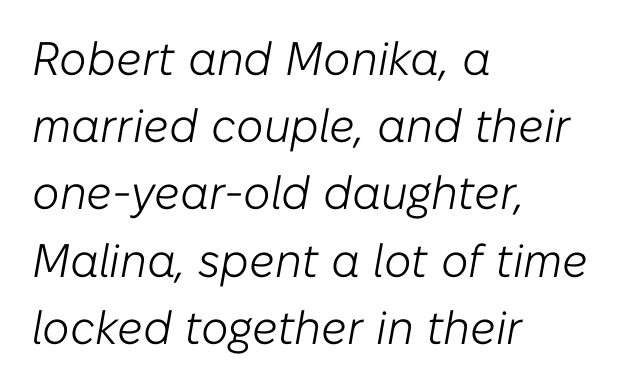
The words here are not underlined. Line starts are locked; line ends wander. Is this a fixed-width face? No — the glyphs have proportional, varying widths. Honestly, the letter spacing is just normal — you wouldn't notice it. Is the stroke heavy? The answer is a plain regular-or-lighter. Horizontal bands of white between lines are of average thickness.
